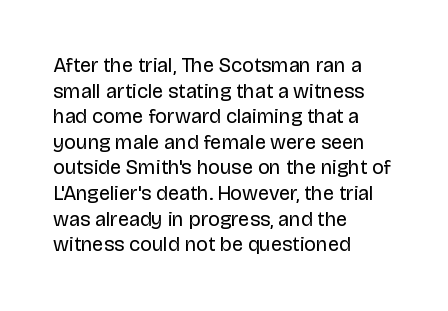
Q: Is the text bold? A: No.
Q: Is the text italic (slanted)? A: No, it is upright.
Q: Is the text underlined? A: No.
Q: How is the paragraph aligned? A: Left-aligned.
Q: Is the spacing between letters normal or unusually wide? A: Normal.
Q: Is the spacing between lines tight, normal or loose? A: Normal.
